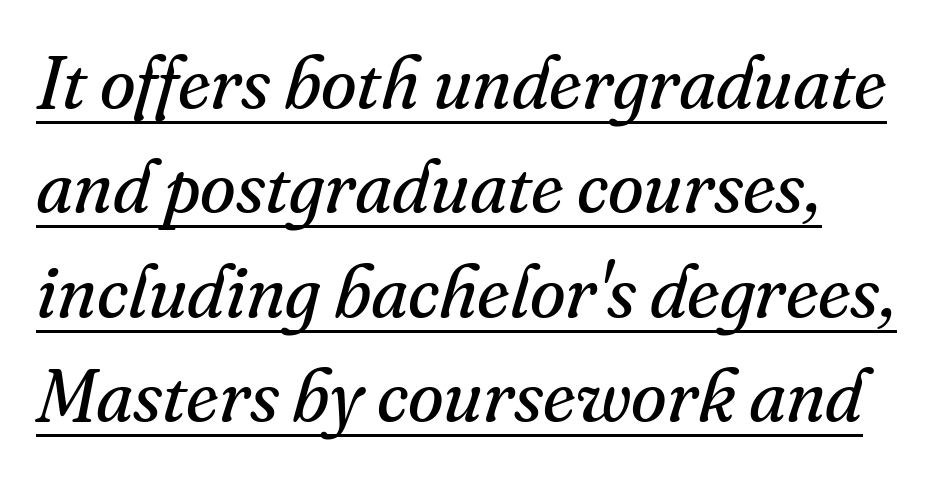
Q: Is the text bold? A: No.
Q: Is the text italic (slanted)? A: Yes, it leans right by about 16 degrees.
Q: Is the typeface a serif or a sans-serif typeface? A: Serif.
Q: Is the text underlined? A: Yes.
Q: Is the spacing between letters normal or unusually wide? A: Normal.
Q: Is the spacing between lines tight, normal or loose? A: Normal.
Q: Width (condensed, normal, or wide)? A: Normal.
Q: Stroke contrast? A: Medium.
Q: x-height? A: Small.
Q: Monospaced? A: No.
